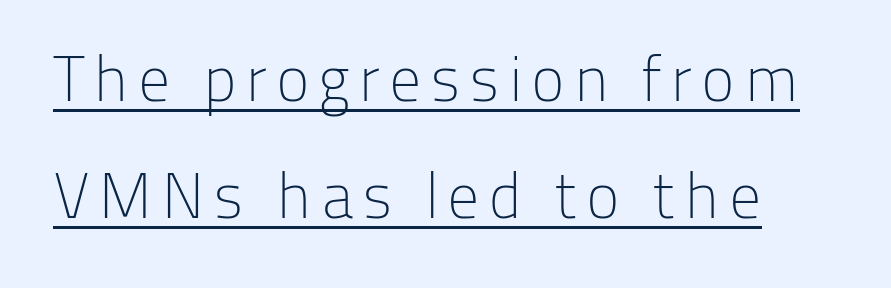
{"serif": "no", "italic": "no", "bold": "no", "weight": "light", "width": "normal", "stroke_contrast": "low", "x_height": "medium", "monospaced": "no", "underline": "yes", "line_spacing_ratio": 1.83, "glyph_px": 64}
